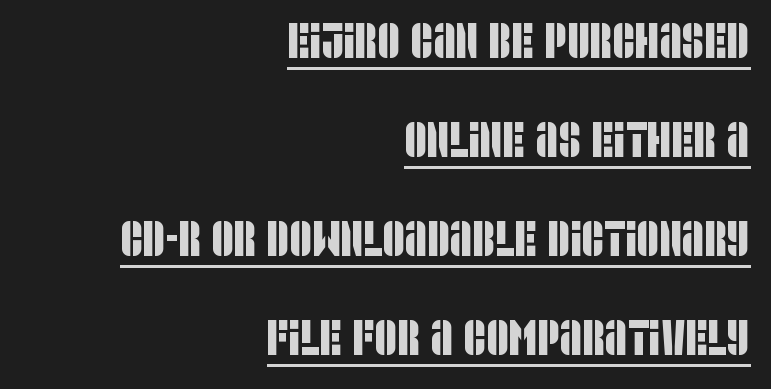
The image shows 49 px condensed sans-serif type; set right-aligned, loose line spacing (2.02x), normal letter spacing, underlined; low stroke contrast and a large x-height.
